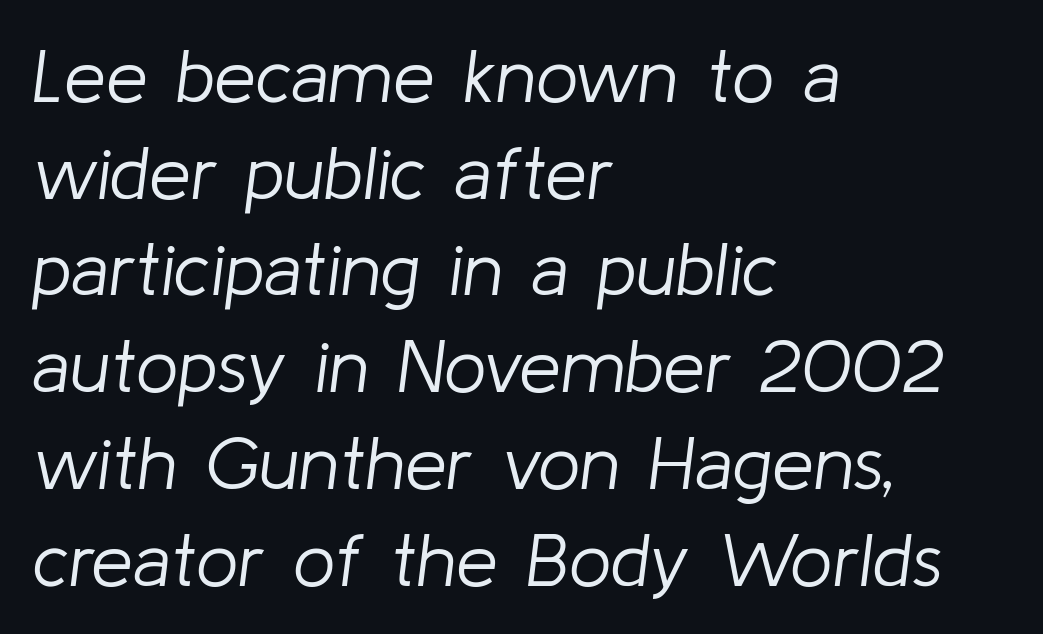
The image shows 75 px light type, italic (leaning right); set left-aligned, normal line spacing (1.29x), normal letter spacing, not underlined; low stroke contrast and a medium x-height.
